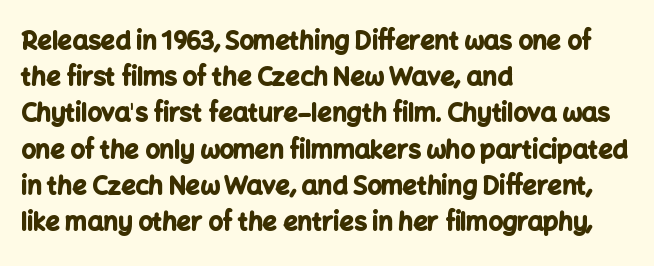
{"italic": "no", "bold": "yes", "underline": "no", "align": "left", "line_spacing": "normal", "line_spacing_ratio": 1.45, "letter_spacing": "normal", "letter_spacing_em": 0.0, "glyph_px": 25}
